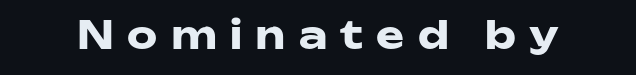
Q: Is the text bold? A: Yes.
Q: Is the text italic (slanted)? A: No, it is upright.
Q: Is the typeface a serif or a sans-serif typeface? A: Sans-serif.
Q: Is the text underlined? A: No.
Q: Is the spacing between letters normal or unusually wide? A: Unusually wide.
Q: Width (condensed, normal, or wide)? A: Wide.
Q: Stroke contrast? A: Low.
Q: x-height? A: Medium.
Q: Monospaced? A: No.
